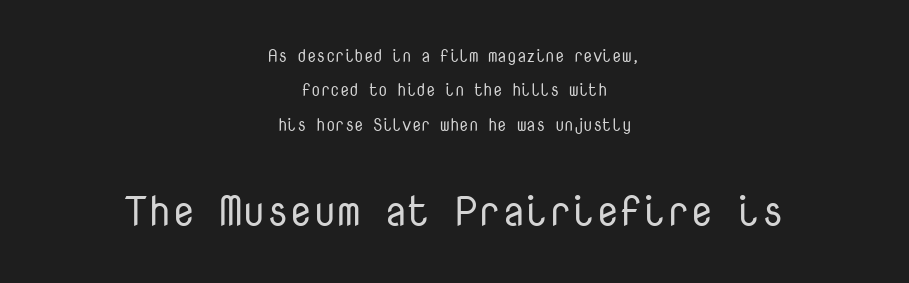
This sample has the even, mechanical cadence of fixed-width lettering. The passage shown has conventional tracking throughout. Observe the absence of serifs on each vertical stroke in this sample. Between these two stacked blocks, the lower one wins on size. The paragraph has two soft edges and a firm central axis.
